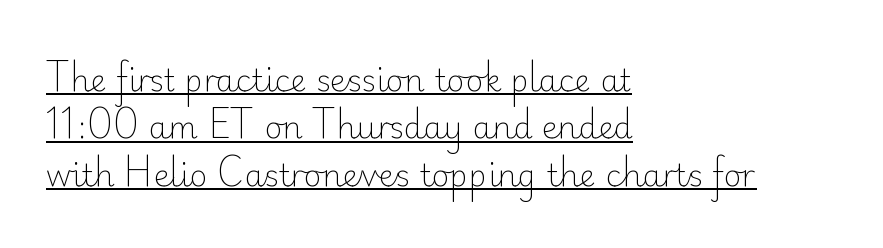
Q: Is the text bold? A: No.
Q: Is the text italic (slanted)? A: No, it is upright.
Q: Is the typeface a serif or a sans-serif typeface? A: Sans-serif.
Q: Is the text underlined? A: Yes.
Q: How is the paragraph aligned? A: Left-aligned.
Q: Is the spacing between letters normal or unusually wide? A: Normal.
Q: Is the spacing between lines tight, normal or loose? A: Normal.
Q: Width (condensed, normal, or wide)? A: Normal.
Q: Stroke contrast? A: Low.
Q: x-height? A: Small.
Q: Monospaced? A: No.
